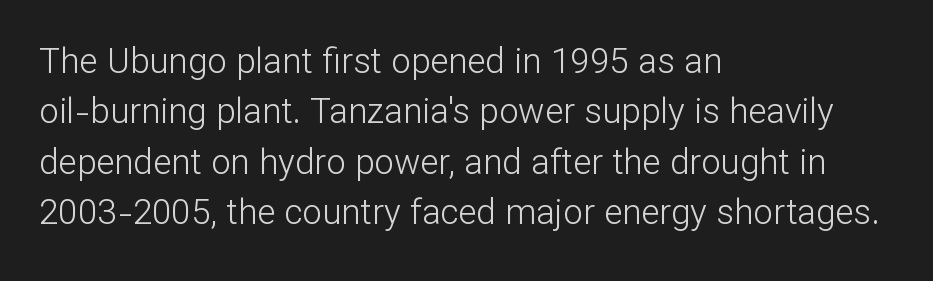
Q: Is the text bold? A: No.
Q: Is the text italic (slanted)? A: No, it is upright.
Q: Is the typeface a serif or a sans-serif typeface? A: Sans-serif.
Q: Is the text underlined? A: No.
Q: How is the paragraph aligned? A: Left-aligned.
Q: Is the spacing between letters normal or unusually wide? A: Normal.
Q: Is the spacing between lines tight, normal or loose? A: Normal.
Q: Width (condensed, normal, or wide)? A: Normal.
Q: Stroke contrast? A: Low.
Q: x-height? A: Medium.
Q: Monospaced? A: No.
